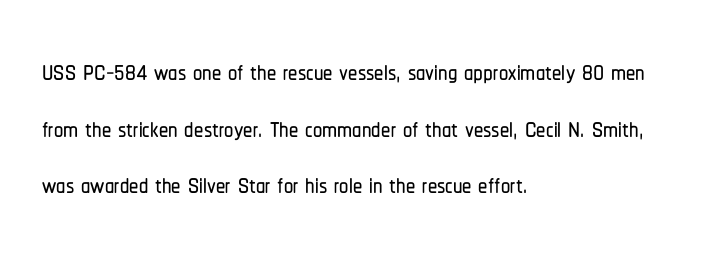
What kind of face is this? One without serifs — a sans. Ascenders rise straight up at ninety degrees. Words appear dense and cohesive because spacing is normal. Each letter keeps its own natural width here, so spacing adapts to shape. This rendering uses left alignment, leaving the right contour irregular.
